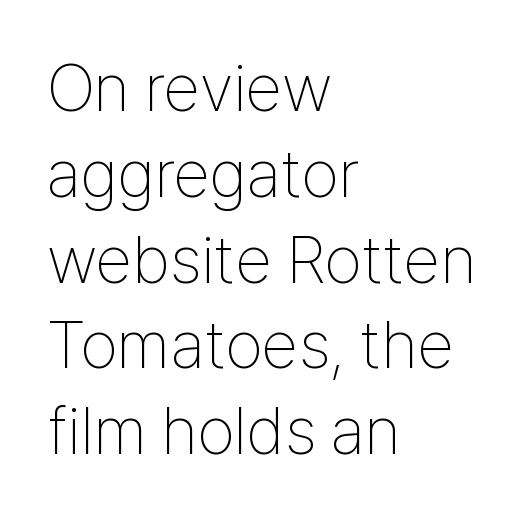
Q: Is the text bold? A: No.
Q: Is the text italic (slanted)? A: No, it is upright.
Q: Is the typeface a serif or a sans-serif typeface? A: Sans-serif.
Q: Is the text underlined? A: No.
Q: How is the paragraph aligned? A: Left-aligned.
Q: Is the spacing between letters normal or unusually wide? A: Normal.
Q: Is the spacing between lines tight, normal or loose? A: Normal.
Q: Width (condensed, normal, or wide)? A: Condensed.
Q: Stroke contrast? A: Low.
Q: x-height? A: Medium.
Q: Monospaced? A: No.
